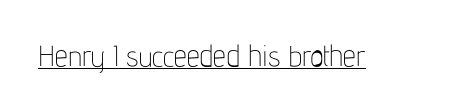
{"serif": "no", "italic": "no", "bold": "no", "weight": "thin", "width": "condensed", "stroke_contrast": "low", "x_height": "medium", "monospaced": "no", "underline": "yes", "letter_spacing": "normal", "letter_spacing_em": 0.0, "glyph_px": 29}
